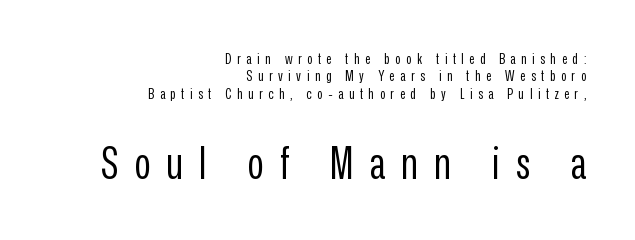
Q: Is the text bold? A: No.
Q: Is the text italic (slanted)? A: No, it is upright.
Q: Is the typeface a serif or a sans-serif typeface? A: Sans-serif.
Q: Is the text underlined? A: No.
Q: How is the paragraph aligned? A: Right-aligned.
Q: Is the spacing between letters normal or unusually wide? A: Unusually wide.
Q: Which block of text is set in a larger size, the first (top) or the second (bottom)? A: The second (bottom) one.
Q: Width (condensed, normal, or wide)? A: Condensed.
Q: Stroke contrast? A: Low.
Q: x-height? A: Medium.
Q: Monospaced? A: No.
